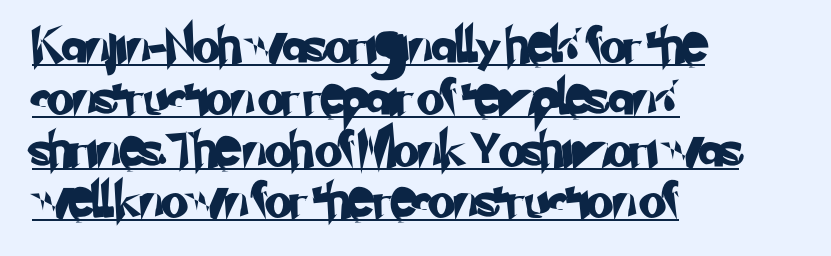
Interline gaps are of average width in this sample. Each line of the rendering has a horizontal stroke beneath the glyphs. Serif or sans? Sans — the stroke terminals are bare. If you drew a ruler down the left edge, every line would touch it. There is no visible air inserted between adjacent glyphs. The rendering uses natural spacing where letterforms have individual widths.
